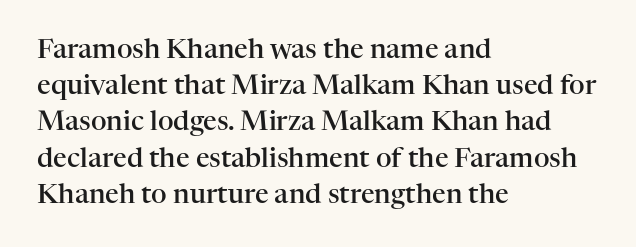
Q: Is the text bold? A: Semi-bold.
Q: Is the text italic (slanted)? A: No, it is upright.
Q: Is the text underlined? A: No.
Q: How is the paragraph aligned? A: Left-aligned.
Q: Is the spacing between letters normal or unusually wide? A: Normal.
Q: Is the spacing between lines tight, normal or loose? A: Normal.
